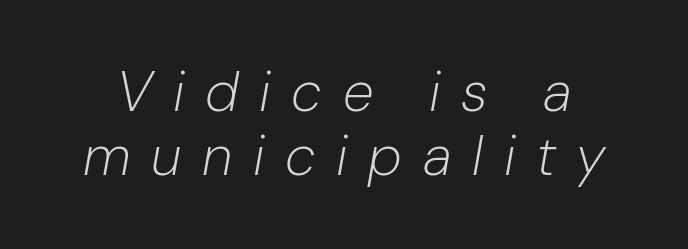
These lines have a slow, spaced-out rhythm from letter to letter. Stems and bowls with no extra thickness — not bold. The face used here has a pronounced slope to its letters. Quick note: underline off. A typesetter would call this proportional, since set widths differ per character.
